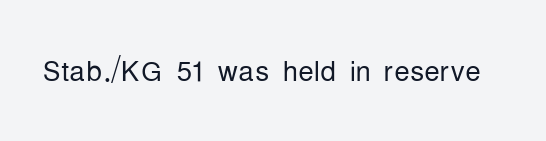
The image shows 39 px light, condensed sans-serif type, upright; set normal letter spacing, not underlined; low stroke contrast and a medium x-height.
